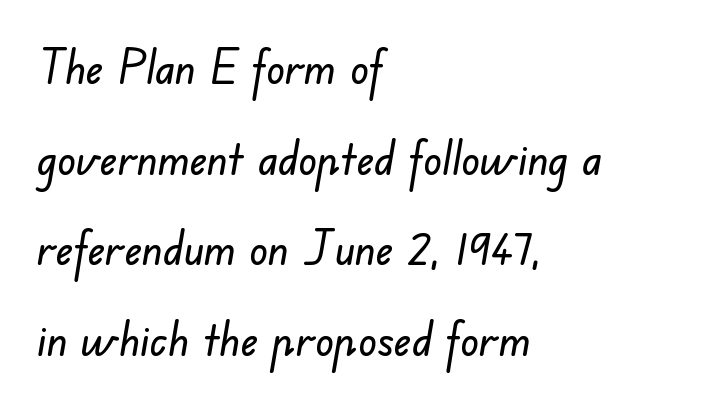
The image shows 46 px sans-serif type; set left-aligned, loose line spacing (1.97x), normal letter spacing, not underlined; low stroke contrast and a small x-height.
